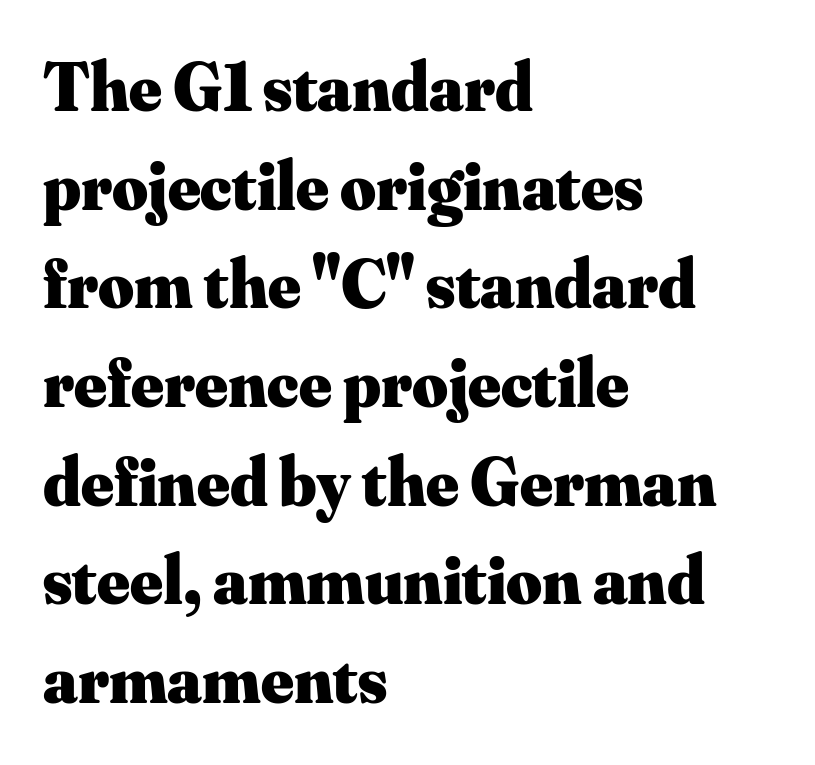
Does the leading feel generous? No, just average. Beneath every word, the page is bare. All the whitespace from short lines collects on the right. You can tell it's not italic because the verticals are truly vertical.
